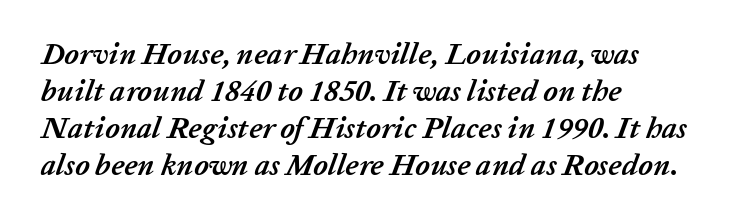
The typesetter chose a ragged-right arrangement here. The face used here has a pronounced slope to its letters. Every letter is thick-stroked: bold, no question. Caption: standard tracking, unaltered.
